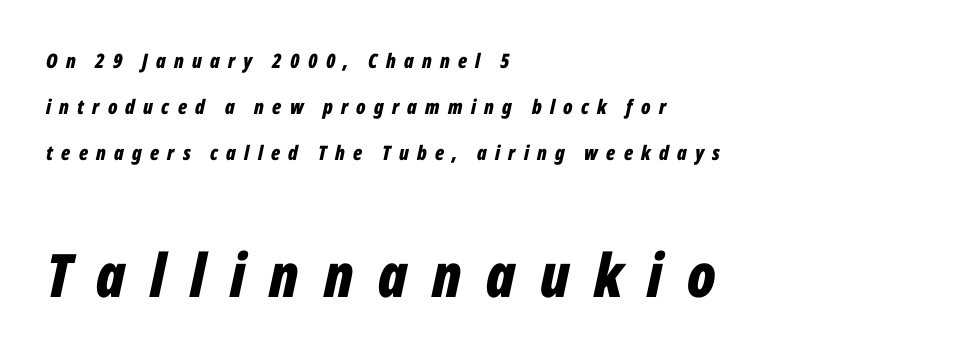
{"italic": "yes", "lean": "right", "slant_degrees": 12, "bold": "yes", "weight": "bold", "width": "condensed", "stroke_contrast": "low", "x_height": "medium", "monospaced": "no", "underline": "no", "align": "left", "line_spacing": "loose", "line_spacing_ratio": 2.3, "letter_spacing": "wide", "letter_spacing_em": 0.41, "larger_block": "second", "size_ratio": 3.0, "glyph_px": 60}
